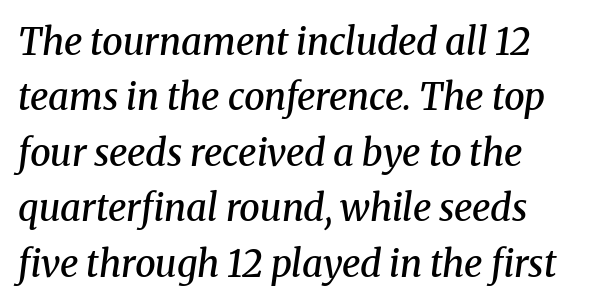
The image shows 37 px semibold serif type, italic (leaning right); set left-aligned, normal line spacing (1.5x), normal letter spacing, not underlined; medium stroke contrast and a medium x-height.
